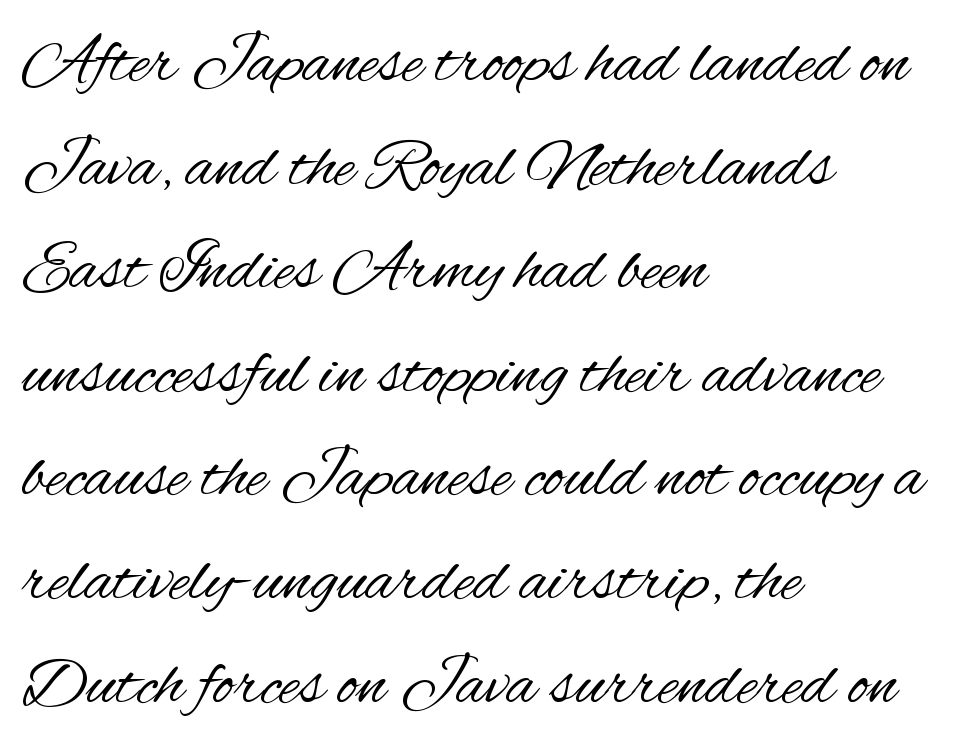
{"serif": "no", "bold": "no", "weight": "regular", "width": "condensed", "stroke_contrast": "medium", "x_height": "small", "monospaced": "no", "underline": "no", "align": "left", "line_spacing": "normal", "line_spacing_ratio": 1.48, "letter_spacing": "normal", "letter_spacing_em": 0.0, "glyph_px": 70}
